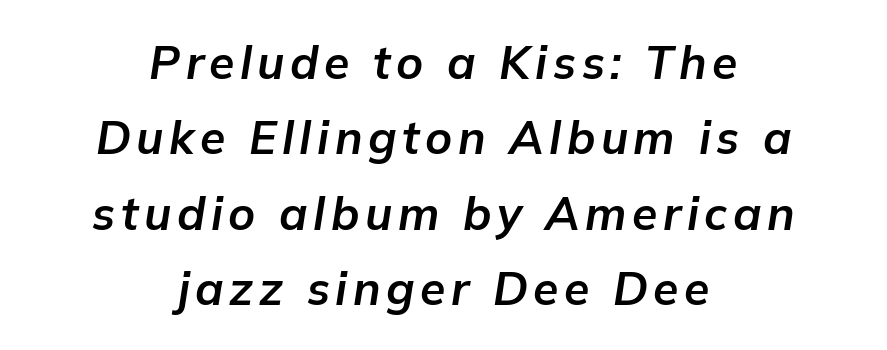
Q: Is the text bold? A: Yes.
Q: Is the text italic (slanted)? A: Yes, it leans right by about 9 degrees.
Q: Is the text underlined? A: No.
Q: How is the paragraph aligned? A: Centered.
Q: Is the spacing between lines tight, normal or loose? A: Normal.
Q: Width (condensed, normal, or wide)? A: Normal.
Q: Stroke contrast? A: Low.
Q: x-height? A: Medium.
Q: Monospaced? A: No.
